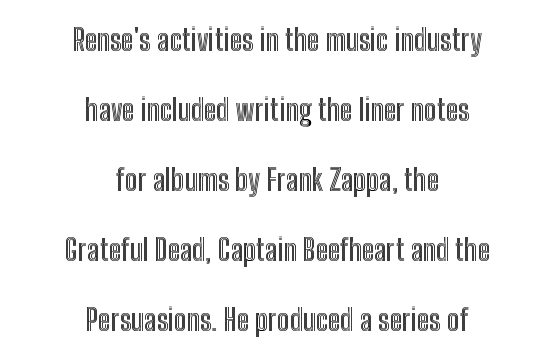
Q: Is the text italic (slanted)? A: No, it is upright.
Q: Is the text underlined? A: No.
Q: How is the paragraph aligned? A: Centered.
Q: Is the spacing between letters normal or unusually wide? A: Normal.
Q: Is the spacing between lines tight, normal or loose? A: Loose.
Q: Width (condensed, normal, or wide)? A: Condensed.
Q: x-height? A: Medium.
Q: Monospaced? A: No.
